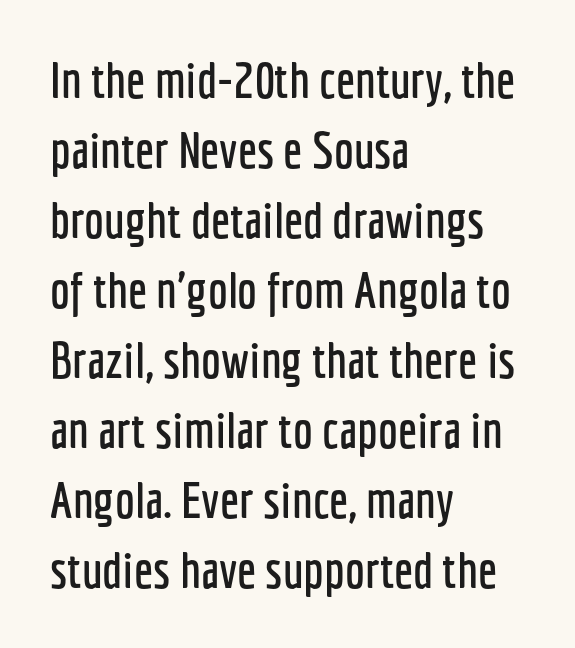
Examine the stroke ends and you'll find no serifs. Students, note that the glyphs here touch the page at normal intervals. Beneath every word, the page is bare. The passage shown stacks its lines at a standard gap.
